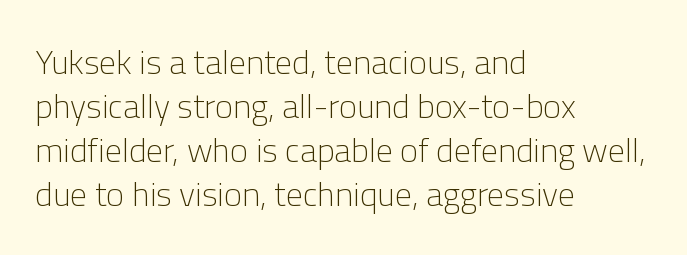
The image shows 34 px light sans-serif type, upright; set left-aligned, normal line spacing (1.29x), normal letter spacing, not underlined; low stroke contrast and a medium x-height.
